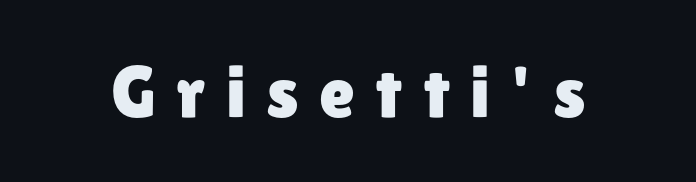
{"serif": "no", "italic": "no", "width": "normal", "stroke_contrast": "low", "x_height": "medium", "monospaced": "no", "underline": "no", "letter_spacing": "wide", "letter_spacing_em": 0.28, "glyph_px": 73}
